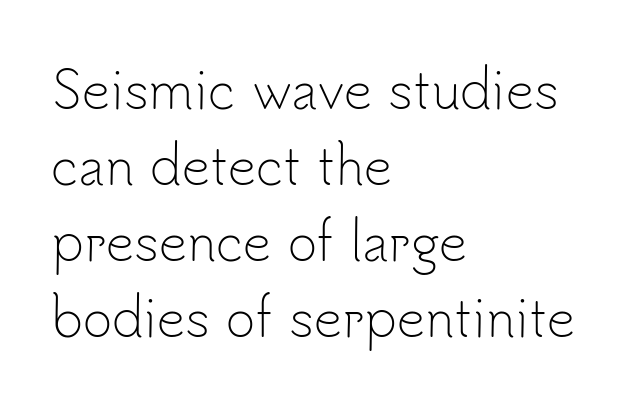
The image shows 50 px light sans-serif type, upright; set left-aligned, normal line spacing (1.52x), normal letter spacing, not underlined; low stroke contrast and a small x-height.
